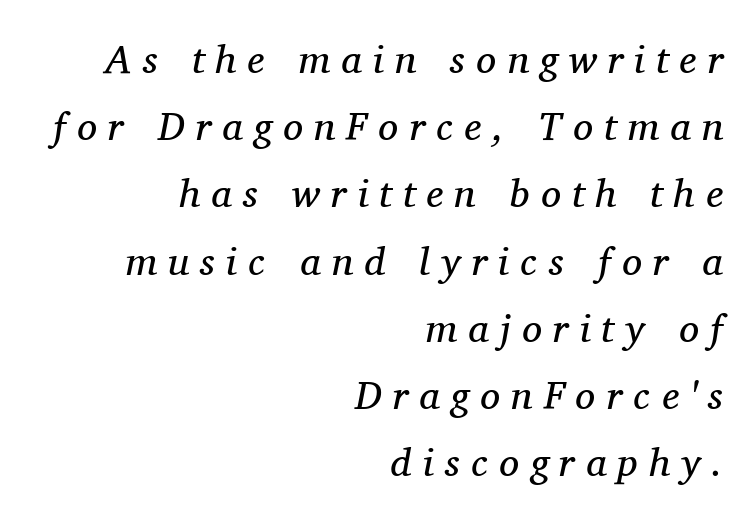
{"serif": "yes", "italic": "yes", "lean": "right", "slant_degrees": 11, "bold": "no", "weight": "regular", "width": "normal", "stroke_contrast": "medium", "x_height": "medium", "monospaced": "no", "underline": "no", "align": "right", "line_spacing": "normal", "line_spacing_ratio": 1.68, "letter_spacing": "wide", "letter_spacing_em": 0.28, "glyph_px": 40}
